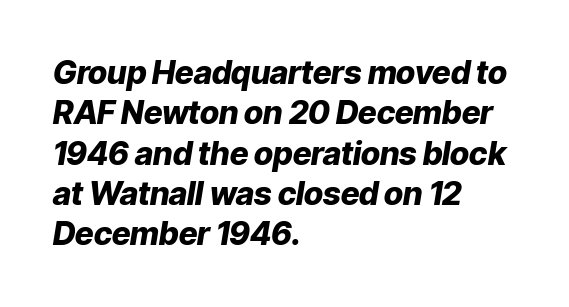
The foot of each line stays bare and open. Typographic density is high because the face is bold. The rendering keeps characters at their native spacing. You could not count columns in this text — the font is proportionally spaced.
